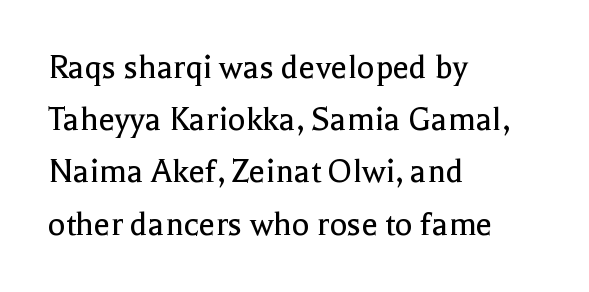
Q: Is the text bold? A: No.
Q: Is the text italic (slanted)? A: No, it is upright.
Q: Is the typeface a serif or a sans-serif typeface? A: Serif.
Q: Is the text underlined? A: No.
Q: How is the paragraph aligned? A: Left-aligned.
Q: Is the spacing between letters normal or unusually wide? A: Normal.
Q: Is the spacing between lines tight, normal or loose? A: Normal.
Q: Width (condensed, normal, or wide)? A: Normal.
Q: x-height? A: Medium.
Q: Monospaced? A: No.
